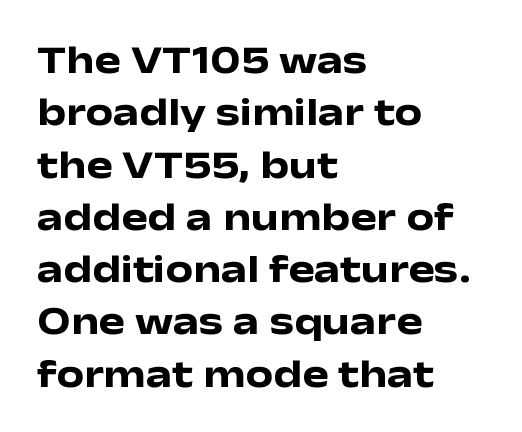
Q: Is the text bold? A: Yes.
Q: Is the text italic (slanted)? A: No, it is upright.
Q: Is the typeface a serif or a sans-serif typeface? A: Sans-serif.
Q: Is the text underlined? A: No.
Q: How is the paragraph aligned? A: Left-aligned.
Q: Is the spacing between letters normal or unusually wide? A: Normal.
Q: Is the spacing between lines tight, normal or loose? A: Normal.
Q: Width (condensed, normal, or wide)? A: Wide.
Q: Stroke contrast? A: Low.
Q: x-height? A: Medium.
Q: Monospaced? A: No.
